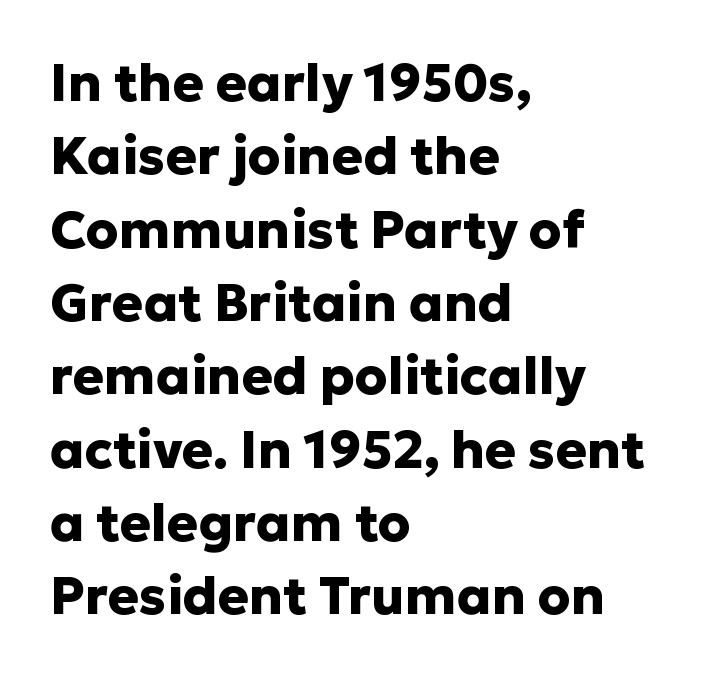
{"serif": "no", "italic": "no", "bold": "yes", "weight": "heavy", "width": "normal", "stroke_contrast": "low", "x_height": "medium", "monospaced": "no", "underline": "no", "align": "left", "line_spacing": "normal", "line_spacing_ratio": 1.41, "letter_spacing": "normal", "letter_spacing_em": 0.0, "glyph_px": 52}
